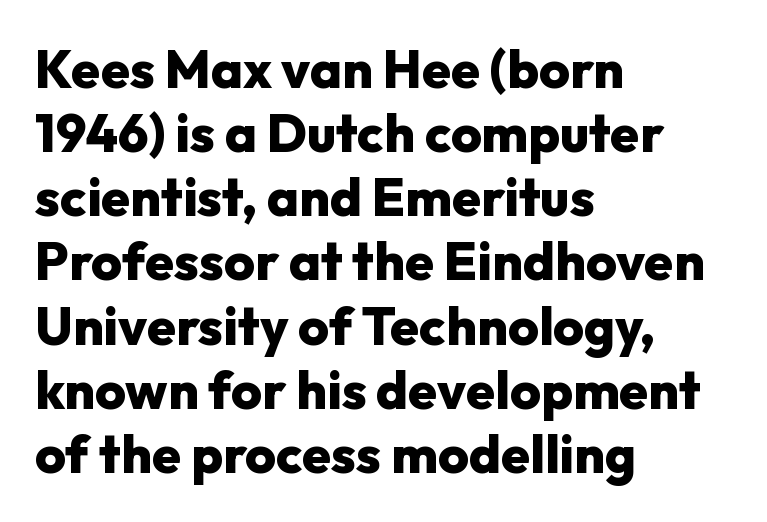
It's the straight-up-and-down kind of type. Strokes here are thick enough to call this a true bold. Typographically, this falls in the sans-serif category. Spacing verdict: proportional, widths tailored to each character. The specimen omits any rule beneath the text block's lines. The rag falls on the right side of this text block.
